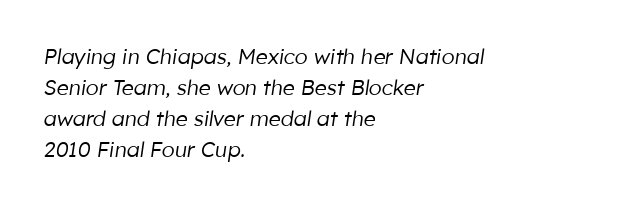
Q: Is the text bold? A: No.
Q: Is the text italic (slanted)? A: Yes, it leans right by about 8 degrees.
Q: Is the text underlined? A: No.
Q: How is the paragraph aligned? A: Left-aligned.
Q: Is the spacing between letters normal or unusually wide? A: Normal.
Q: Is the spacing between lines tight, normal or loose? A: Normal.
